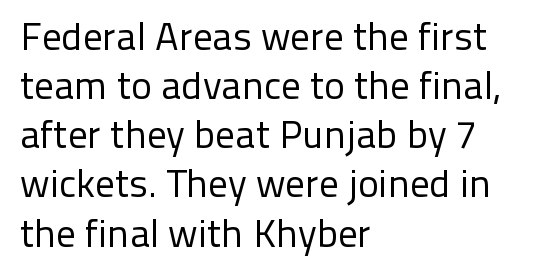
Each letter keeps its own natural width here, so spacing adapts to shape. The gaps between neighbouring characters are ordinary and unremarkable. The letters stand straight up with perfectly vertical stems. The rendering uses a moderate line-height, typical for paragraphs.
